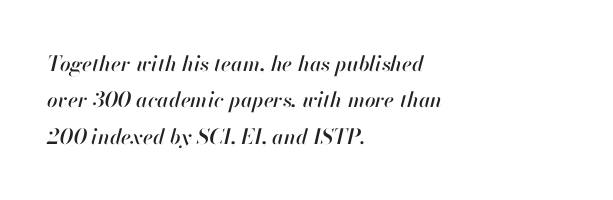
{"italic": "yes", "lean": "right", "slant_degrees": 13, "underline": "no", "align": "left", "line_spacing_ratio": 1.73, "letter_spacing": "normal", "letter_spacing_em": 0.0, "glyph_px": 21}
